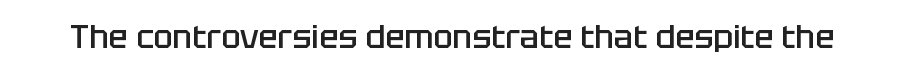
The image shows 32 px semibold sans-serif type, upright; set normal letter spacing, not underlined; low stroke contrast and a large x-height.
